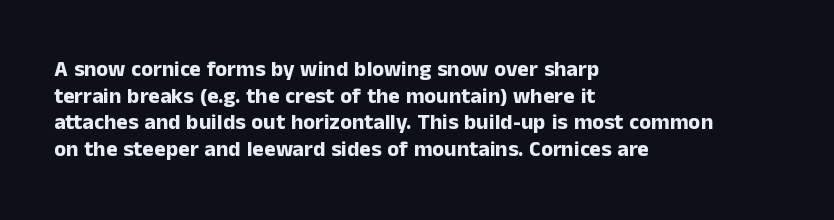
Q: Is the text bold? A: Yes.
Q: Is the text italic (slanted)? A: No, it is upright.
Q: Is the text underlined? A: No.
Q: How is the paragraph aligned? A: Left-aligned.
Q: Is the spacing between letters normal or unusually wide? A: Normal.
